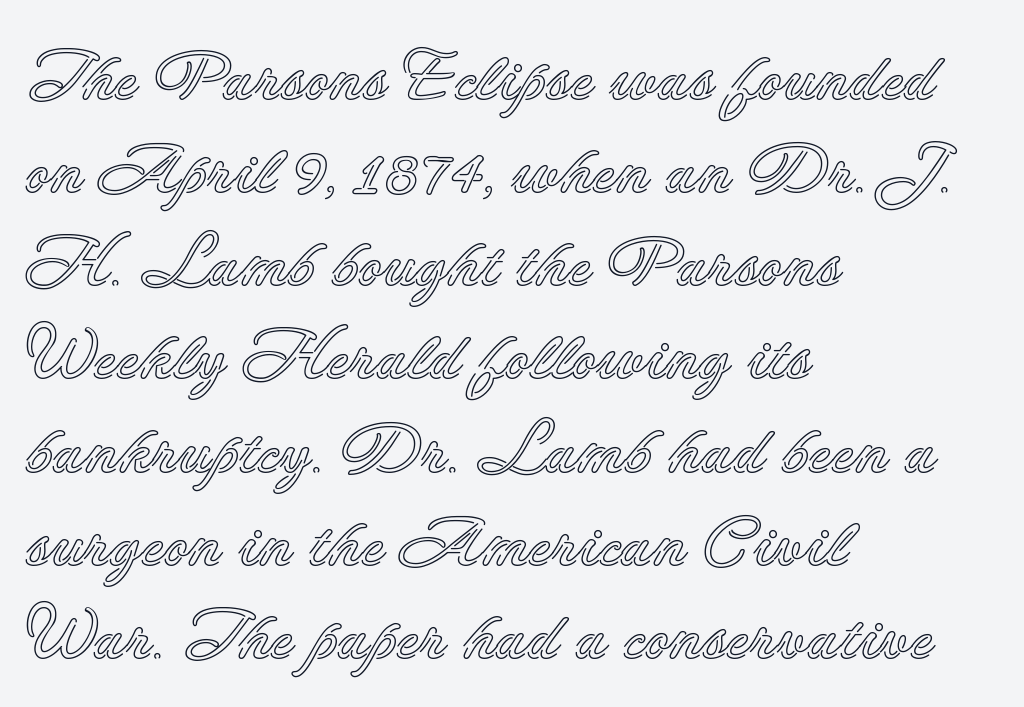
Q: Is the text italic (slanted)? A: Yes.
Q: Is the text underlined? A: No.
Q: How is the paragraph aligned? A: Left-aligned.
Q: Is the spacing between letters normal or unusually wide? A: Normal.
Q: Is the spacing between lines tight, normal or loose? A: Normal.
Q: Width (condensed, normal, or wide)? A: Normal.
Q: x-height? A: Small.
Q: Monospaced? A: No.
